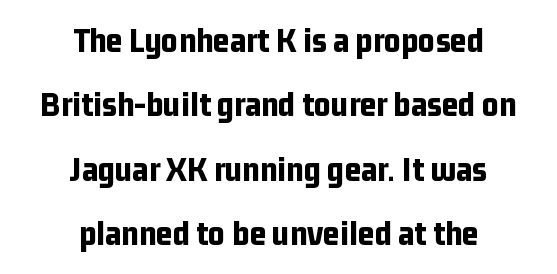
The image shows 36 px bold, condensed sans-serif type, upright; set centered, line spacing 1.79x, normal letter spacing, not underlined; low stroke contrast and a medium x-height.
